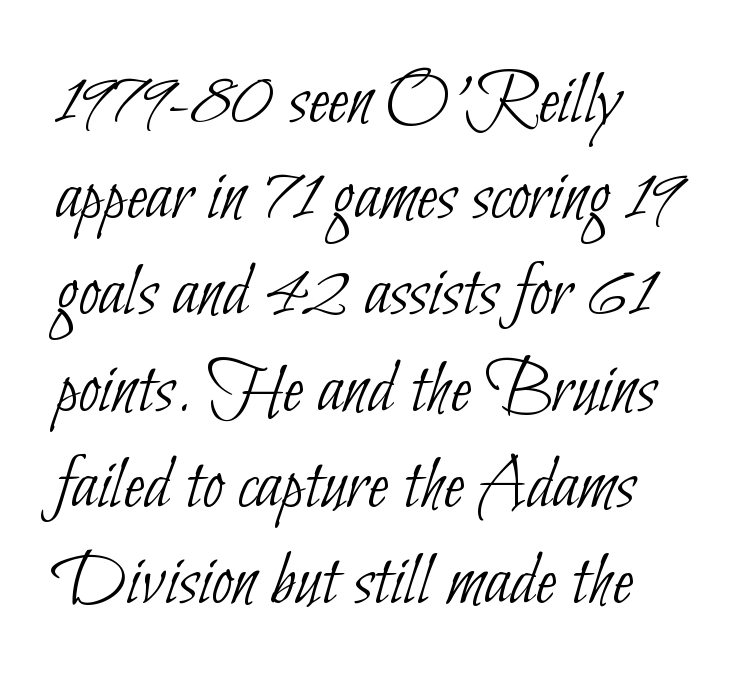
{"serif": "no", "bold": "no", "weight": "thin", "width": "condensed", "stroke_contrast": "low", "x_height": "small", "monospaced": "no", "underline": "no", "align": "left", "line_spacing": "normal", "line_spacing_ratio": 1.25, "letter_spacing": "normal", "letter_spacing_em": 0.0, "glyph_px": 77}
